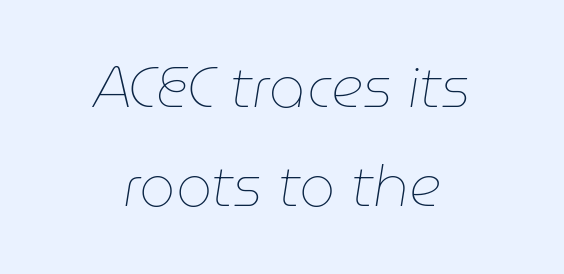
The image shows 57 px thin type, italic (leaning right); set centered, line spacing 1.74x, normal letter spacing, not underlined; low stroke contrast and a medium x-height.
